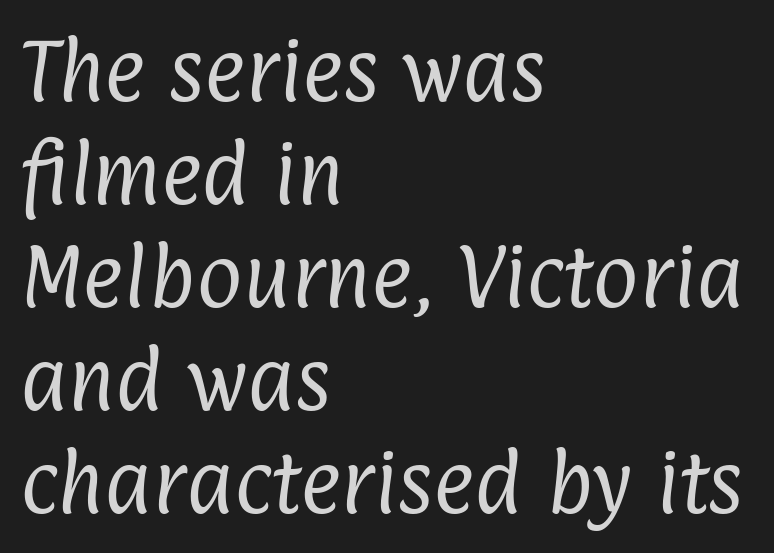
The image shows 70 px regular-weight, condensed sans-serif type; set left-aligned, normal line spacing (1.47x), normal letter spacing, not underlined; low stroke contrast and a medium x-height.
